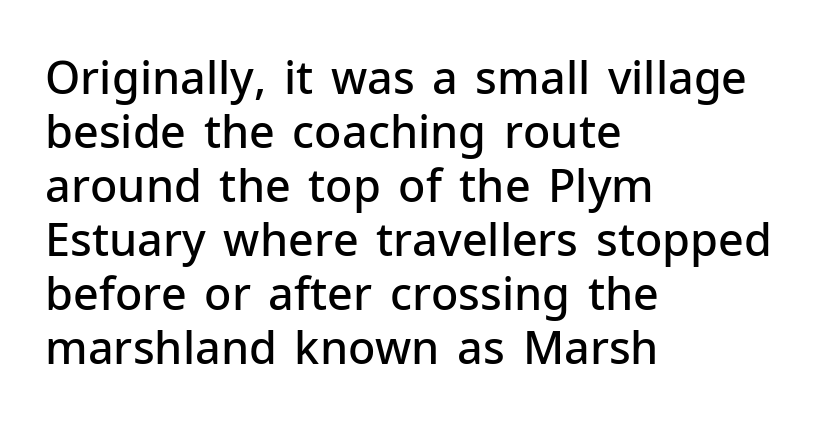
Q: Is the text bold? A: Semi-bold.
Q: Is the text italic (slanted)? A: No, it is upright.
Q: Is the typeface a serif or a sans-serif typeface? A: Sans-serif.
Q: Is the text underlined? A: No.
Q: How is the paragraph aligned? A: Left-aligned.
Q: Is the spacing between letters normal or unusually wide? A: Normal.
Q: Width (condensed, normal, or wide)? A: Normal.
Q: Stroke contrast? A: Low.
Q: x-height? A: Medium.
Q: Monospaced? A: No.
